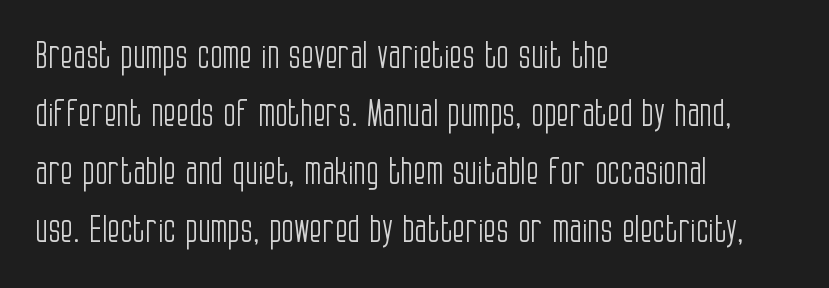
{"serif": "no", "italic": "no", "bold": "no", "weight": "light", "width": "condensed", "stroke_contrast": "low", "x_height": "large", "monospaced": "no", "underline": "no", "align": "left", "line_spacing": "normal", "line_spacing_ratio": 1.57, "letter_spacing": "normal", "letter_spacing_em": 0.0, "glyph_px": 37}
